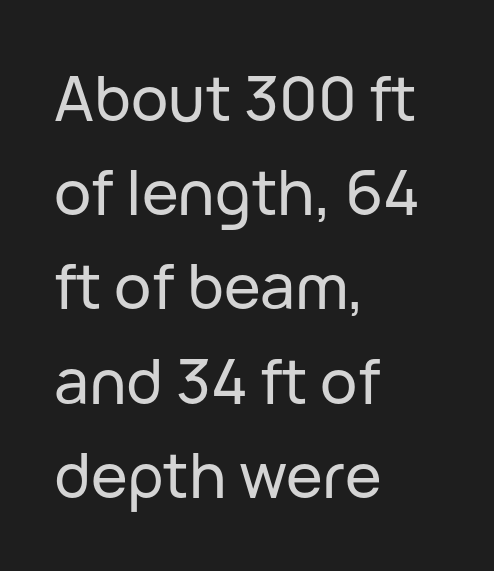
Varying glyph widths throughout — classic text-font behaviour. Do the letters lean? They stand straight. The designer went with a sans here, leaving each stem footless. Typeset ragged right — the left edge is the straight one.
